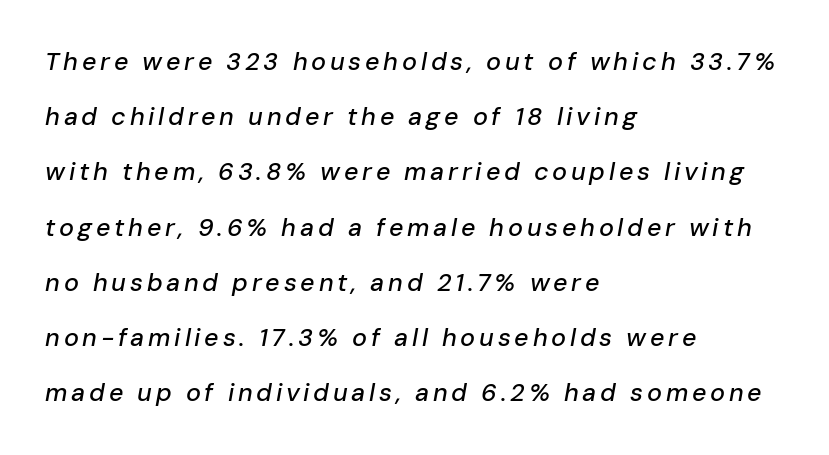
Quick note: interline space is abundant. The face used here has a pronounced slope to its letters. In CSS terms this would be text-align: left. The area under the type is left untouched.
